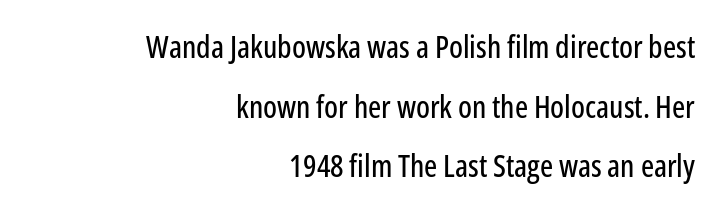
{"serif": "no", "italic": "no", "width": "condensed", "stroke_contrast": "low", "x_height": "medium", "monospaced": "no", "underline": "no", "align": "right", "line_spacing": "loose", "line_spacing_ratio": 1.92, "letter_spacing": "normal", "letter_spacing_em": 0.0, "glyph_px": 31}
